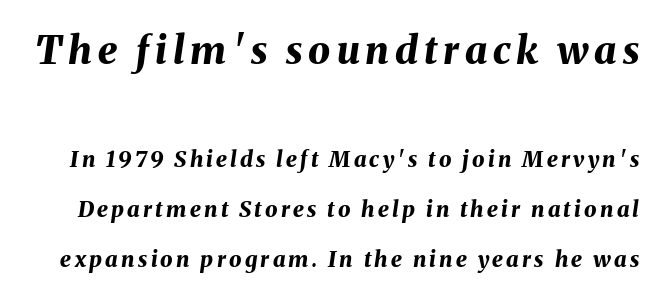
{"italic": "yes", "lean": "right", "slant_degrees": 8, "bold": "yes", "weight": "bold", "width": "normal", "stroke_contrast": "medium", "x_height": "medium", "monospaced": "no", "underline": "no", "line_spacing": "loose", "line_spacing_ratio": 2.27, "larger_block": "first", "size_ratio": 1.77, "glyph_px": 39}
